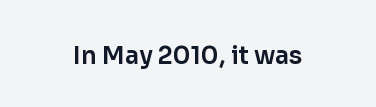
{"italic": "no", "underline": "no", "align": "center", "letter_spacing": "normal", "letter_spacing_em": 0.0, "glyph_px": 24}
